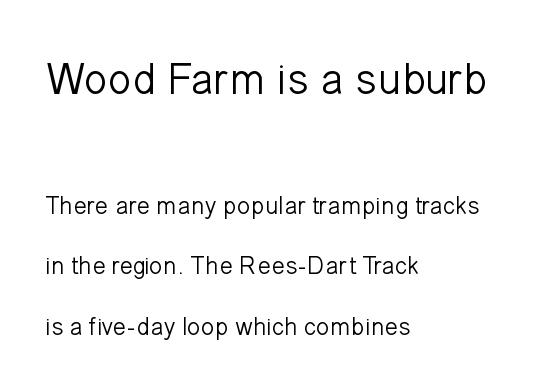
Horizontal bands of white between lines are thick stripes. Horizontal alignment here is leftward, the default for most running prose. The glyphs are unaccompanied by any horizontal stroke below them. Does the bottom block carry the larger type? No, the top block does. The specimen reads as upright at a glance. The font family rendered here belongs to the sans-serif group.
